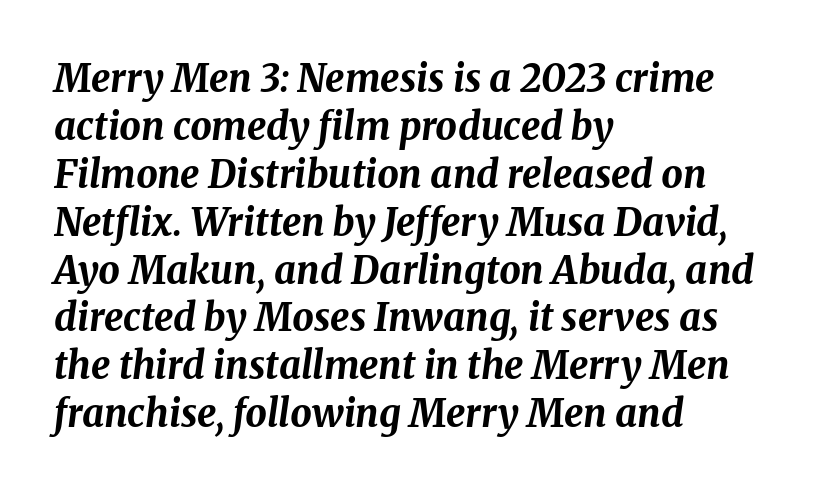
The image shows 38 px bold type, italic (leaning right); set left-aligned, normal line spacing (1.26x), normal letter spacing, not underlined; medium stroke contrast and a medium x-height.
